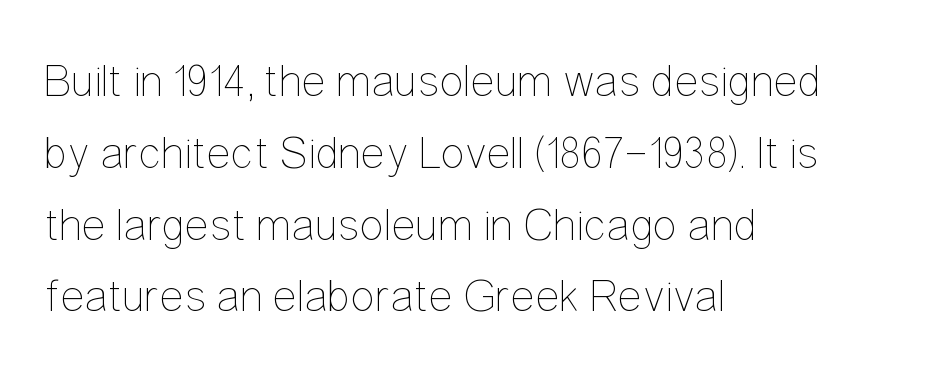
Q: Is the text bold? A: No.
Q: Is the text italic (slanted)? A: No, it is upright.
Q: Is the text underlined? A: No.
Q: How is the paragraph aligned? A: Left-aligned.
Q: Is the spacing between letters normal or unusually wide? A: Normal.
Q: Is the spacing between lines tight, normal or loose? A: Normal.
Q: Width (condensed, normal, or wide)? A: Condensed.
Q: Stroke contrast? A: Low.
Q: x-height? A: Medium.
Q: Monospaced? A: No.
